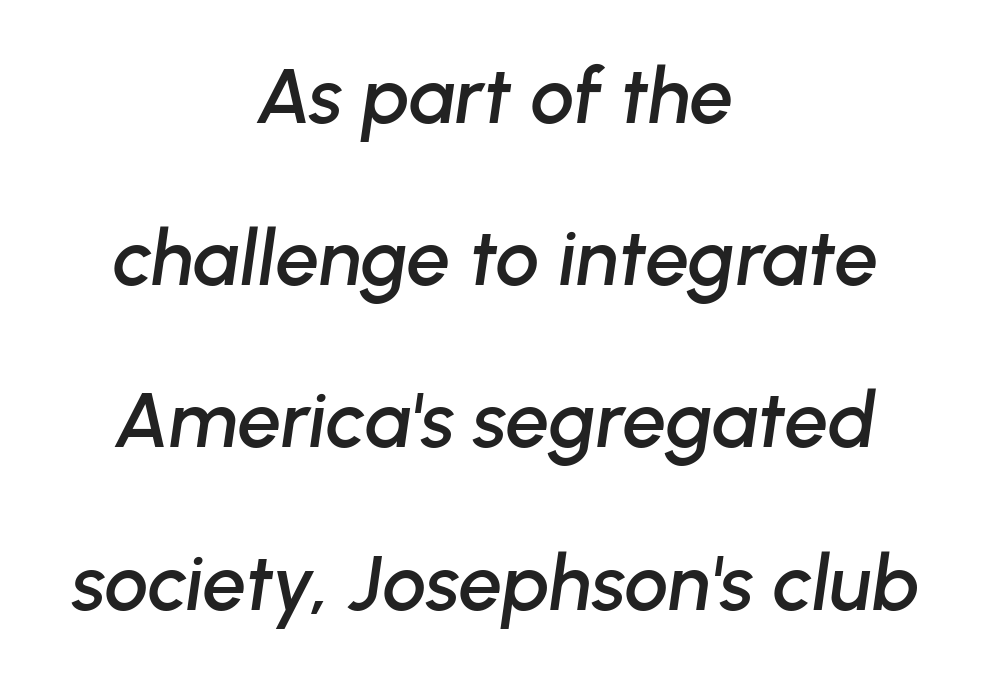
The image shows 78 px text type, italic (leaning right); set centered, loose line spacing (2.08x), normal letter spacing, not underlined; low stroke contrast and a medium x-height.
